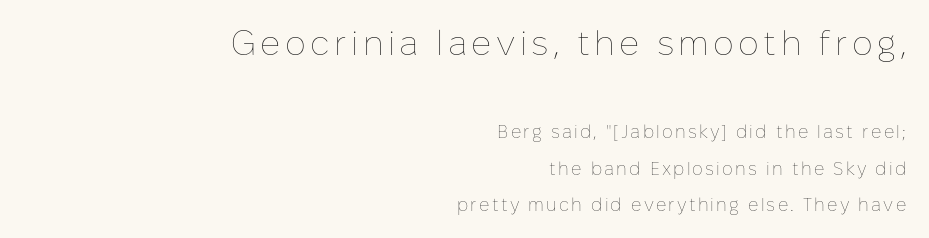
{"italic": "no", "bold": "no", "weight": "thin", "width": "normal", "stroke_contrast": "low", "x_height": "medium", "monospaced": "no", "underline": "no", "align": "right", "line_spacing": "loose", "line_spacing_ratio": 2.01, "larger_block": "first", "size_ratio": 1.94, "glyph_px": 35}
